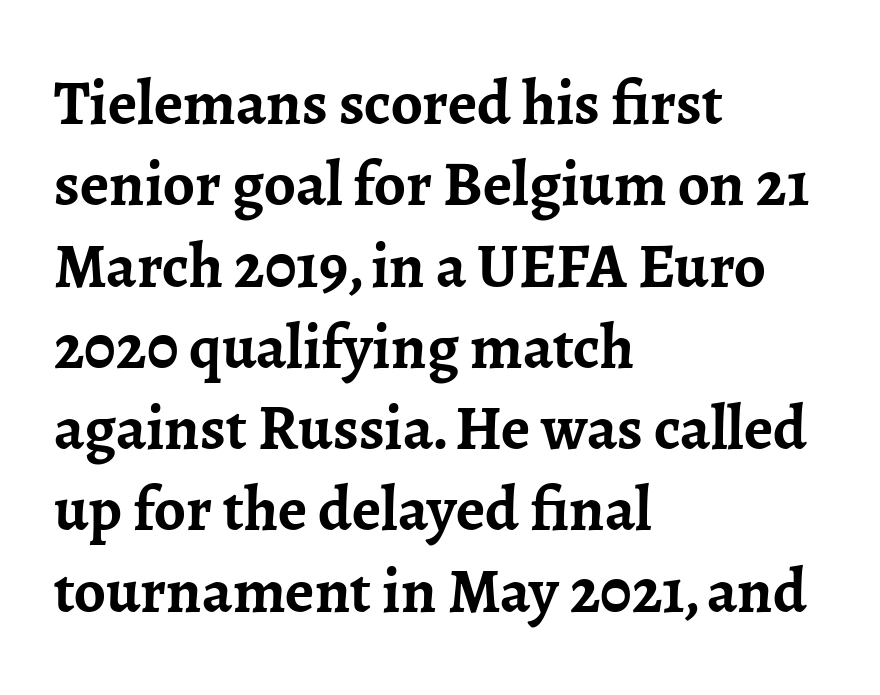
Type style note: has serifs. Interline gaps are of average width in this sample. Descender tails drop into unmarked territory. This rendering uses left alignment, leaving the right contour irregular.
